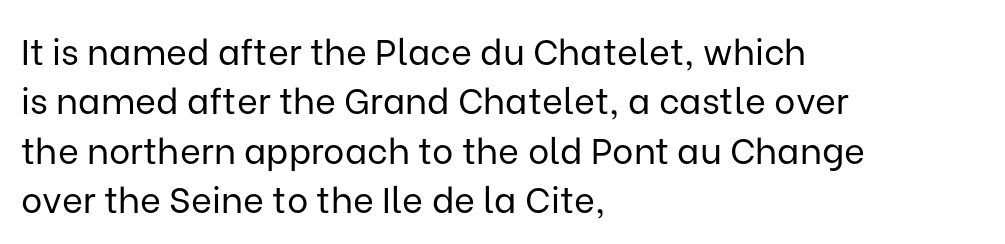
Q: Is the text bold? A: No.
Q: Is the text italic (slanted)? A: No, it is upright.
Q: Is the typeface a serif or a sans-serif typeface? A: Sans-serif.
Q: Is the text underlined? A: No.
Q: How is the paragraph aligned? A: Left-aligned.
Q: Is the spacing between letters normal or unusually wide? A: Normal.
Q: Is the spacing between lines tight, normal or loose? A: Normal.
Q: Width (condensed, normal, or wide)? A: Normal.
Q: Stroke contrast? A: Low.
Q: x-height? A: Medium.
Q: Monospaced? A: No.
